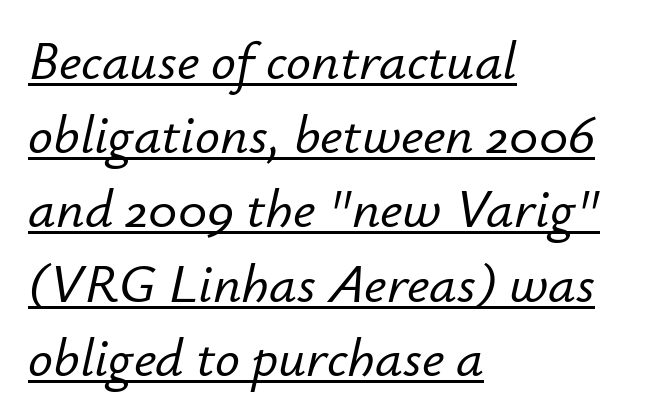
Think of a printed novel: that variable character pitch is what you see here. These lines keep a tight, regular rhythm from letter to letter. Rendered with sloped, italic letterforms. What's the leading like? Ordinary, nothing unusual.
